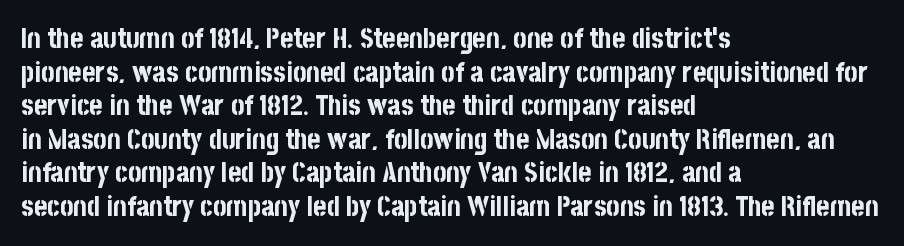
Q: Is the text bold? A: Yes.
Q: Is the text italic (slanted)? A: No, it is upright.
Q: Is the typeface a serif or a sans-serif typeface? A: Sans-serif.
Q: Is the text underlined? A: No.
Q: How is the paragraph aligned? A: Left-aligned.
Q: Is the spacing between letters normal or unusually wide? A: Normal.
Q: Width (condensed, normal, or wide)? A: Condensed.
Q: Stroke contrast? A: Low.
Q: x-height? A: Large.
Q: Monospaced? A: No.
